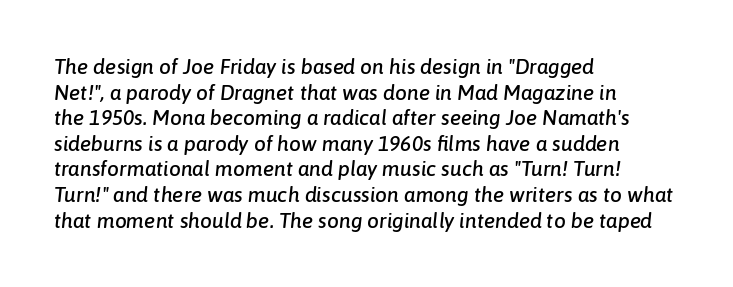
Q: Is the text italic (slanted)? A: Yes, it leans right by about 6 degrees.
Q: Is the text underlined? A: No.
Q: How is the paragraph aligned? A: Left-aligned.
Q: Is the spacing between letters normal or unusually wide? A: Normal.
